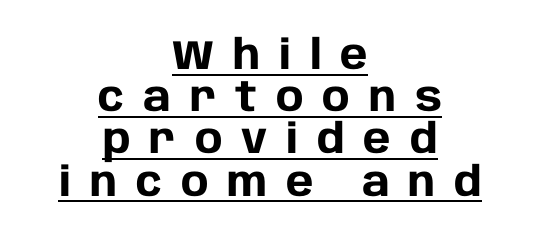
The image shows 41 px heavy sans-serif type, upright; set centered, tight line spacing (1.03x), unusually wide letter spacing (+0.46 em), underlined; low stroke contrast and a large x-height.
